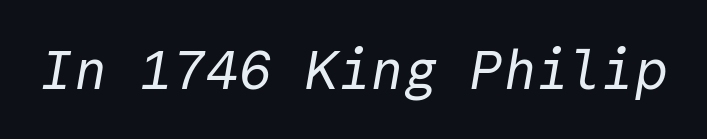
{"serif": "no", "bold": "no", "weight": "regular", "width": "normal", "x_height": "medium", "monospaced": "yes", "underline": "no", "letter_spacing": "normal", "letter_spacing_em": 0.0, "glyph_px": 55}
